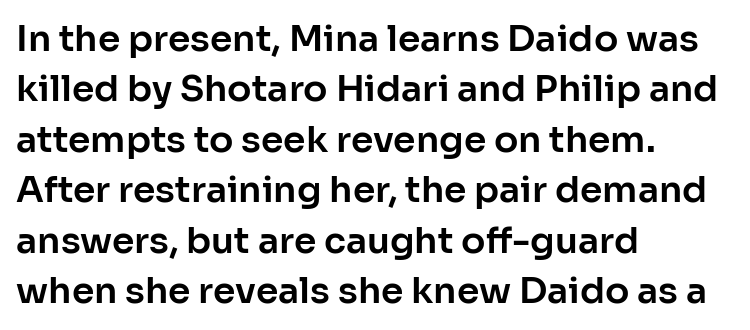
The image shows 36 px sans-serif type, upright; set left-aligned, normal line spacing (1.4x), normal letter spacing, not underlined; low stroke contrast and a medium x-height.
